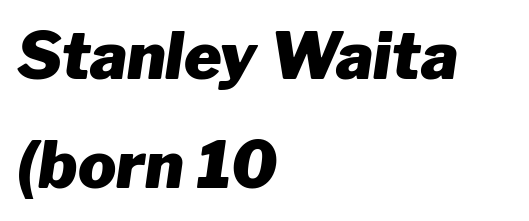
Compared with ordinary roman type, these characters are visibly tilted. Quick note: interline space is typical. The passage shown has conventional tracking throughout. Typeset ragged right — the left edge is the straight one.
